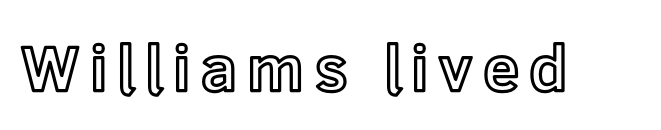
{"italic": "no", "width": "normal", "x_height": "medium", "monospaced": "no", "underline": "no", "glyph_px": 65}
